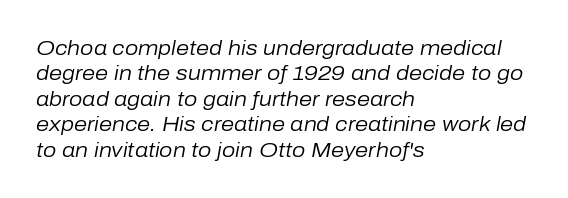
Q: Is the text bold? A: No.
Q: Is the text italic (slanted)? A: Yes, it leans right by about 10 degrees.
Q: Is the text underlined? A: No.
Q: How is the paragraph aligned? A: Left-aligned.
Q: Is the spacing between letters normal or unusually wide? A: Normal.
